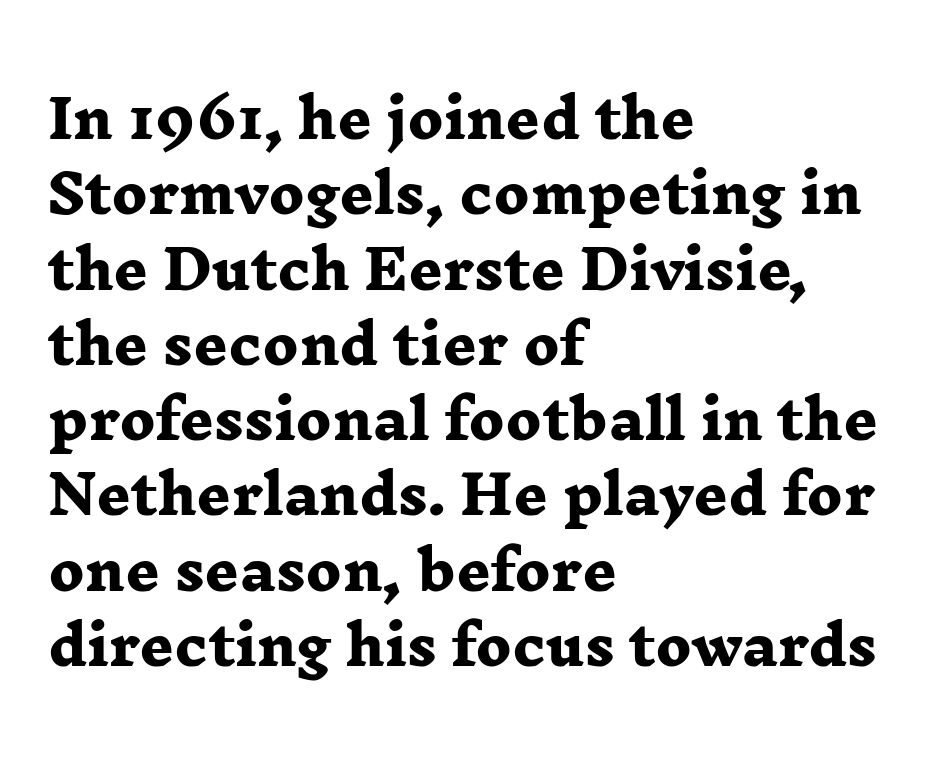
Q: Is the text bold? A: Yes.
Q: Is the typeface a serif or a sans-serif typeface? A: Serif.
Q: Is the text underlined? A: No.
Q: How is the paragraph aligned? A: Left-aligned.
Q: Is the spacing between letters normal or unusually wide? A: Normal.
Q: Is the spacing between lines tight, normal or loose? A: Normal.
Q: Width (condensed, normal, or wide)? A: Wide.
Q: Stroke contrast? A: Low.
Q: x-height? A: Medium.
Q: Monospaced? A: No.
